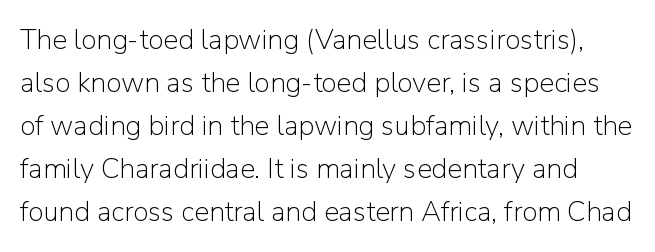
{"serif": "no", "italic": "no", "bold": "no", "weight": "light", "width": "normal", "stroke_contrast": "low", "x_height": "medium", "monospaced": "no", "underline": "no", "line_spacing": "normal", "line_spacing_ratio": 1.54, "letter_spacing": "normal", "letter_spacing_em": 0.0, "glyph_px": 28}
